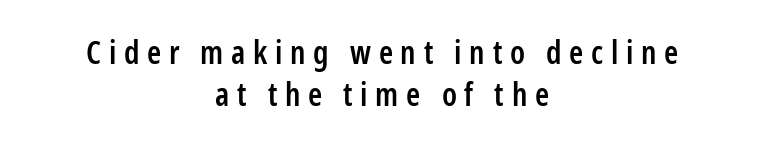
{"serif": "no", "italic": "no", "bold": "semi", "weight": "semibold", "width": "condensed", "stroke_contrast": "low", "x_height": "medium", "monospaced": "no", "underline": "no", "align": "center", "line_spacing": "normal", "line_spacing_ratio": 1.3, "letter_spacing": "wide", "letter_spacing_em": 0.24, "glyph_px": 32}
